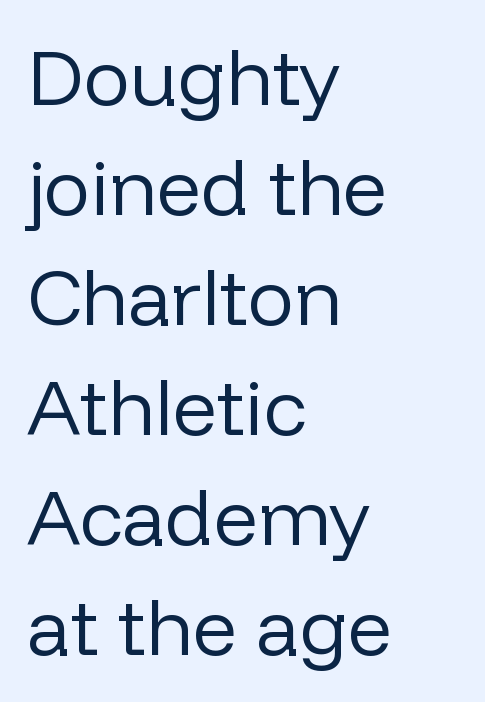
{"serif": "no", "italic": "no", "bold": "no", "weight": "regular", "width": "normal", "stroke_contrast": "low", "x_height": "medium", "monospaced": "no", "underline": "no", "align": "left", "line_spacing": "normal", "line_spacing_ratio": 1.41, "letter_spacing": "normal", "letter_spacing_em": 0.0, "glyph_px": 78}
